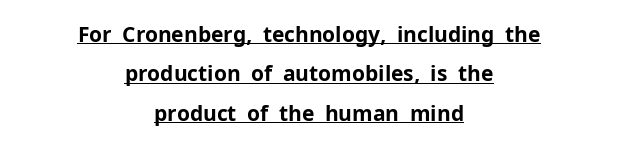
Q: Is the text bold? A: Yes.
Q: Is the text italic (slanted)? A: No, it is upright.
Q: Is the text underlined? A: Yes.
Q: How is the paragraph aligned? A: Centered.
Q: Is the spacing between letters normal or unusually wide? A: Normal.
